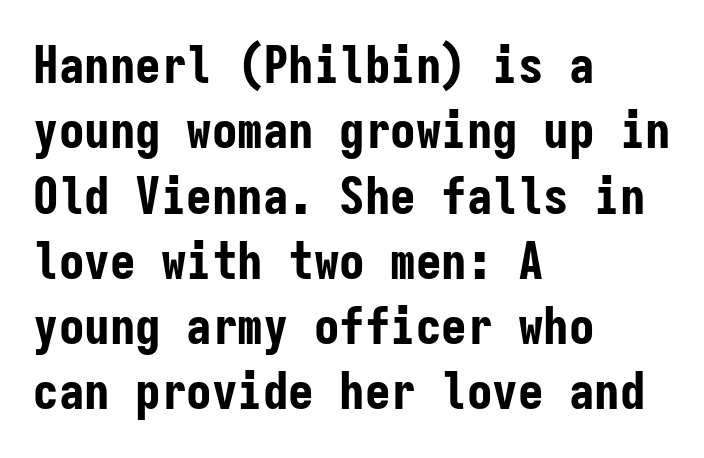
{"serif": "no", "italic": "no", "bold": "yes", "weight": "bold", "width": "condensed", "stroke_contrast": "low", "x_height": "medium", "monospaced": "yes", "underline": "no", "align": "left", "line_spacing": "normal", "line_spacing_ratio": 1.28, "letter_spacing": "normal", "letter_spacing_em": 0.0, "glyph_px": 51}
